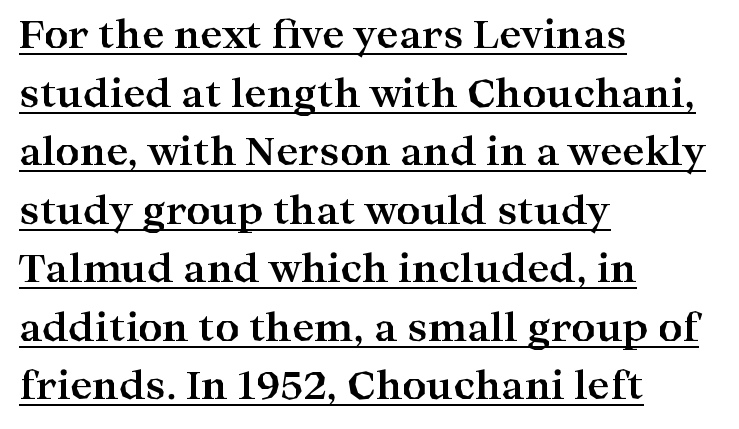
{"serif": "yes", "italic": "no", "bold": "yes", "weight": "bold", "width": "wide", "stroke_contrast": "high", "x_height": "medium", "monospaced": "no", "underline": "yes", "align": "left", "line_spacing": "normal", "line_spacing_ratio": 1.54, "letter_spacing": "normal", "letter_spacing_em": 0.0, "glyph_px": 38}
